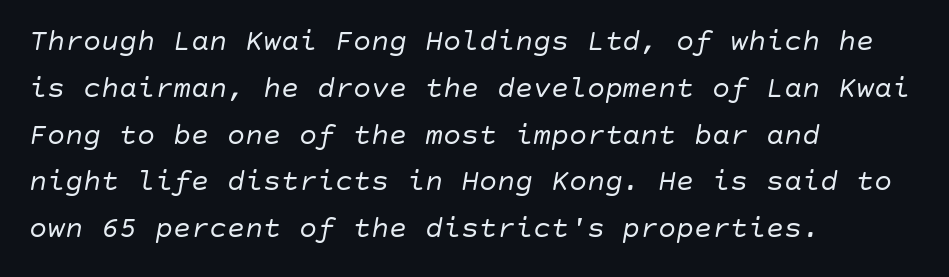
Horizontal alignment here is leftward, the default for most running prose. On a weight scale, this lands at 450 or below. When letters slant like this, we call the style italic. Glance below the letters and you will spot only blank space.
